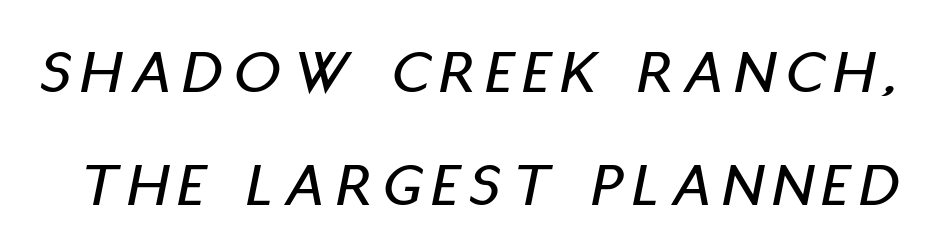
{"italic": "yes", "lean": "right", "slant_degrees": 11, "width": "condensed", "stroke_contrast": "low", "x_height": "large", "monospaced": "no", "underline": "no", "line_spacing_ratio": 1.77, "glyph_px": 64}
